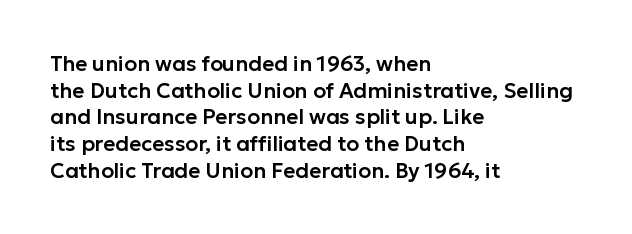
Successive baselines arrive at the customary interval. The space directly below the letters is spotless. The face used here is rendered with its standard letterfit. The rendering anchors every line to the left-hand side.
